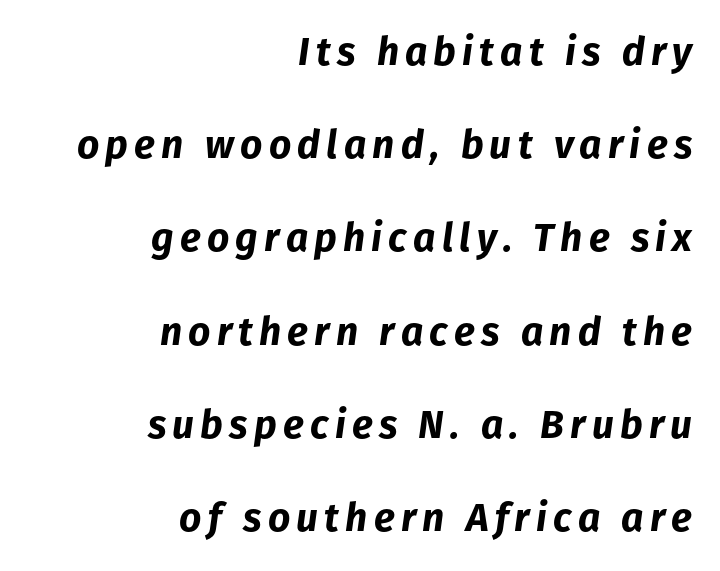
{"italic": "yes", "lean": "right", "slant_degrees": 8, "bold": "yes", "weight": "bold", "width": "normal", "stroke_contrast": "low", "x_height": "medium", "monospaced": "no", "underline": "no", "align": "right", "line_spacing": "loose", "line_spacing_ratio": 2.39, "glyph_px": 39}
